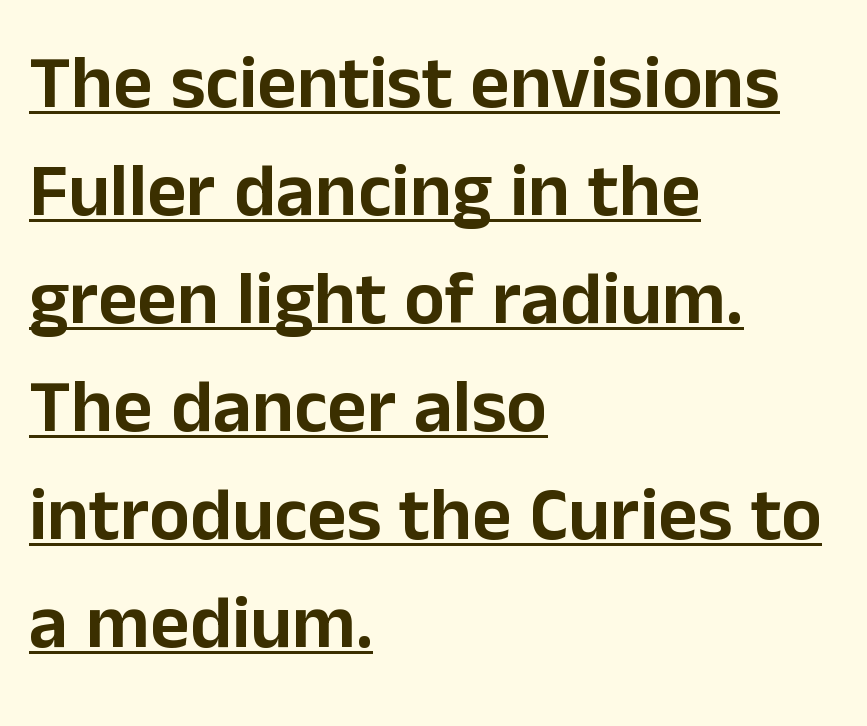
{"serif": "no", "italic": "no", "width": "normal", "stroke_contrast": "low", "x_height": "medium", "monospaced": "no", "underline": "yes", "align": "left", "line_spacing": "normal", "line_spacing_ratio": 1.42, "letter_spacing": "normal", "letter_spacing_em": 0.0, "glyph_px": 76}
